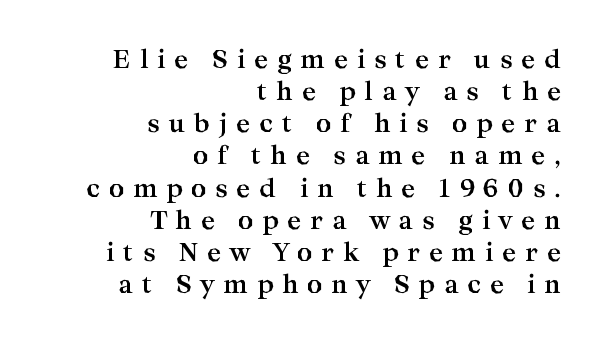
{"italic": "no", "bold": "yes", "underline": "no", "align": "right", "line_spacing": "normal", "line_spacing_ratio": 1.34, "letter_spacing": "wide", "letter_spacing_em": 0.36, "glyph_px": 24}
